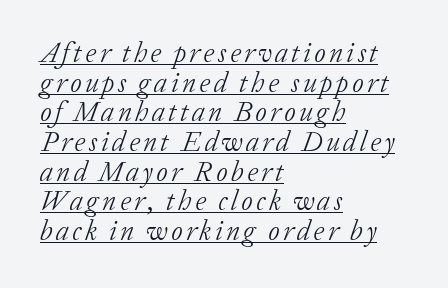
These lines are composed in type with serifs. How would I describe the line gaps? Narrow and economical. The typesetter has applied underlining to the passage shown. No letter is thick-stroked: the sample isn't bold. The letters advance in unequal steps, a hallmark of proportional type. Left-aligned paragraph, ragged on the right.
